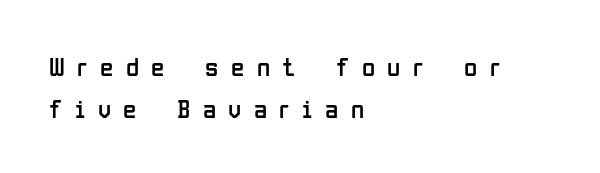
Stems and bowls with no extra thickness — not bold. Rendered with straight, roman letterforms. The tracking reads as deliberately expanded to a designer's eye. Left-aligned paragraph, ragged on the right. Interline gaps are of average width in this sample.
